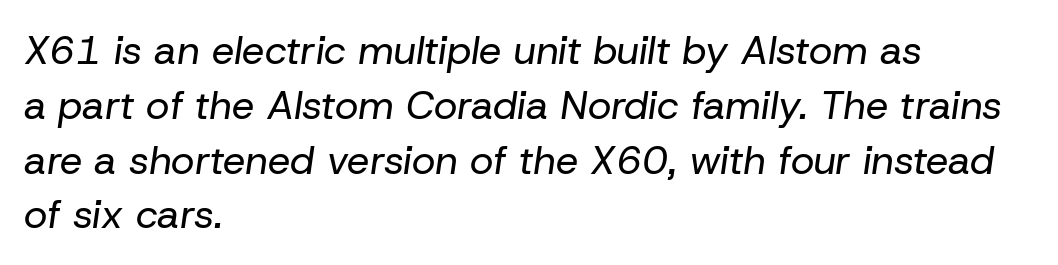
{"italic": "yes", "lean": "right", "slant_degrees": 8, "bold": "no", "weight": "regular", "width": "normal", "stroke_contrast": "low", "x_height": "medium", "monospaced": "no", "underline": "no", "align": "left", "line_spacing": "normal", "line_spacing_ratio": 1.37, "letter_spacing": "normal", "letter_spacing_em": 0.0, "glyph_px": 40}
